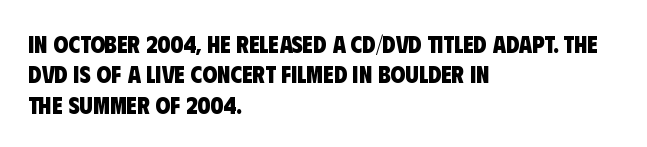
Each new line begins a customary step beneath the previous one. Descenders are the only things crossing below the line. Summary of weight: heavy, a full bold. Line starts are locked; line ends wander. The line texture is even and compact thanks to regular tracking.
